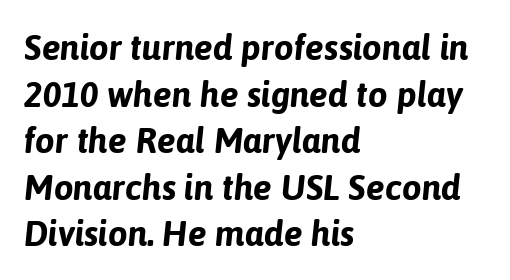
The image shows 35 px bold type, italic (leaning right); set left-aligned, normal line spacing (1.33x), normal letter spacing, not underlined; low stroke contrast and a medium x-height.
